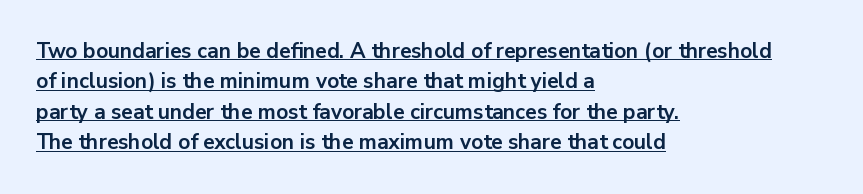
A continuous stroke trails under the words, as in a hyperlink. Reading down the block, your eye returns to a fixed left position each line. No extra tracking has been applied to these lines. The letters stand straight up with perfectly vertical stems.
